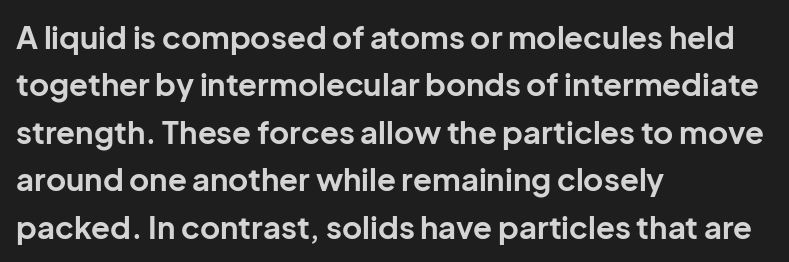
Q: Is the text bold? A: Yes.
Q: Is the text italic (slanted)? A: No, it is upright.
Q: Is the typeface a serif or a sans-serif typeface? A: Sans-serif.
Q: Is the text underlined? A: No.
Q: How is the paragraph aligned? A: Left-aligned.
Q: Is the spacing between letters normal or unusually wide? A: Normal.
Q: Is the spacing between lines tight, normal or loose? A: Normal.
Q: Width (condensed, normal, or wide)? A: Normal.
Q: Stroke contrast? A: Low.
Q: x-height? A: Medium.
Q: Monospaced? A: No.
